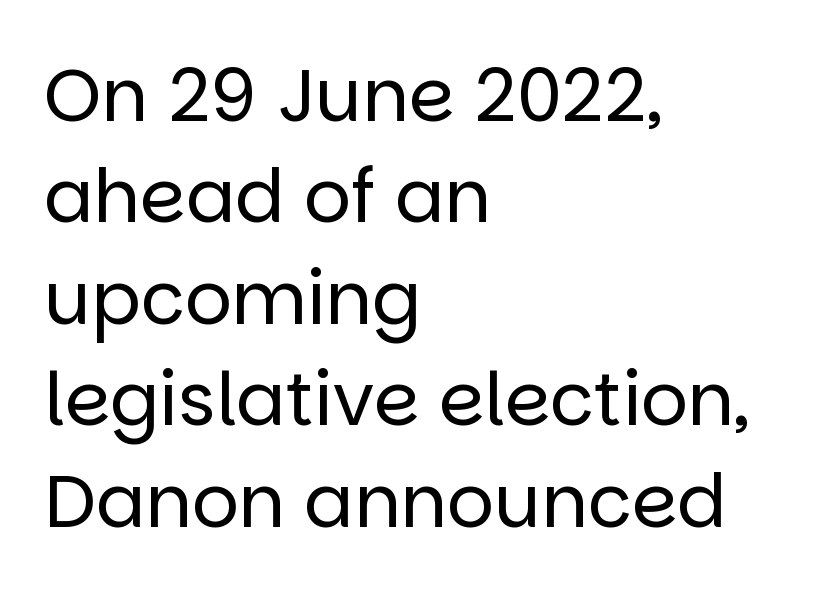
The image shows 73 px regular-weight sans-serif type, upright; set left-aligned, normal line spacing (1.39x), normal letter spacing, not underlined; low stroke contrast and a large x-height.
